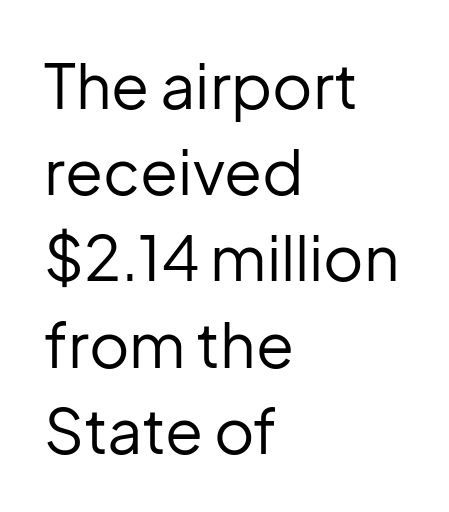
Successive baselines arrive at the customary interval. Tall strokes in this sample are plumb rather than angled. Observe the ordinary spacing: letters are neighbours, not strangers. I'd call this a sans setting — the letters go barefoot. Character widths vary here, with narrow letters taking less room than wide ones. Typeset ragged right — the left edge is the straight one.
